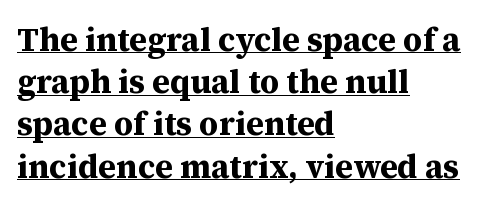
The passage shown stacks its lines at a standard gap. This sample has the flowing, uneven cadence of proportional lettering. This rendering leaves character spacing at its baseline value. The characters display serif detailing at their extremities. The rag falls on the right side of this text block. Every word sits above its own underline.
